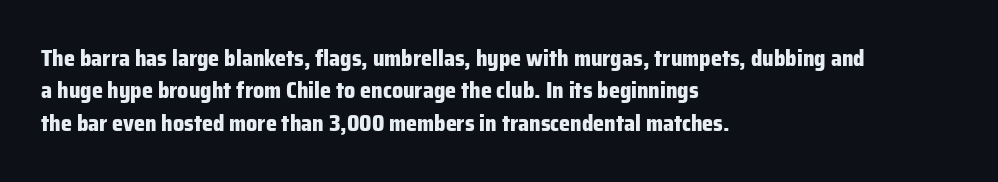
This block has exactly the height ordinary leading produces. A roman cut, with each character standing at attention. Typesetter's note: full bold, strokes at maximum text heaviness. The rendering anchors every line to the left-hand side.
